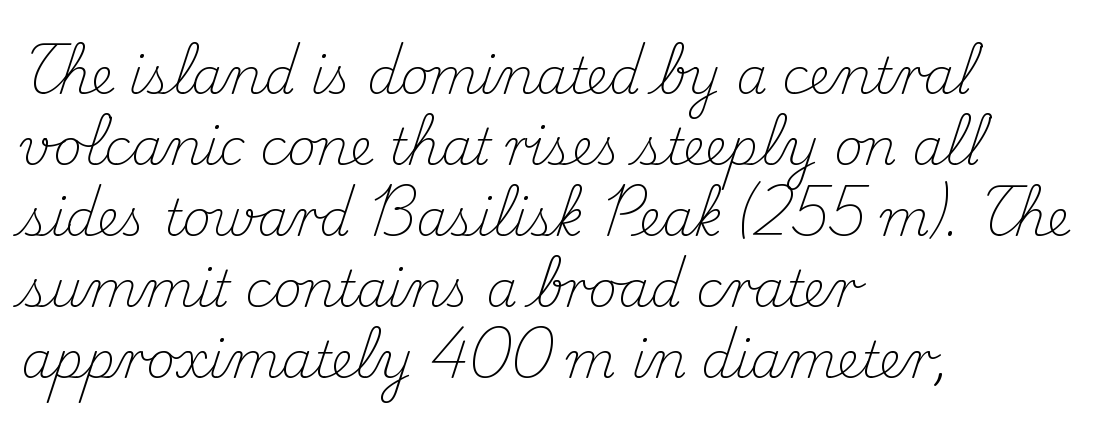
Q: Is the text bold? A: No.
Q: Is the text italic (slanted)? A: Yes.
Q: Is the typeface a serif or a sans-serif typeface? A: Serif.
Q: Is the text underlined? A: No.
Q: How is the paragraph aligned? A: Left-aligned.
Q: Is the spacing between letters normal or unusually wide? A: Normal.
Q: Is the spacing between lines tight, normal or loose? A: Normal.
Q: Width (condensed, normal, or wide)? A: Normal.
Q: Stroke contrast? A: Medium.
Q: x-height? A: Small.
Q: Monospaced? A: No.
